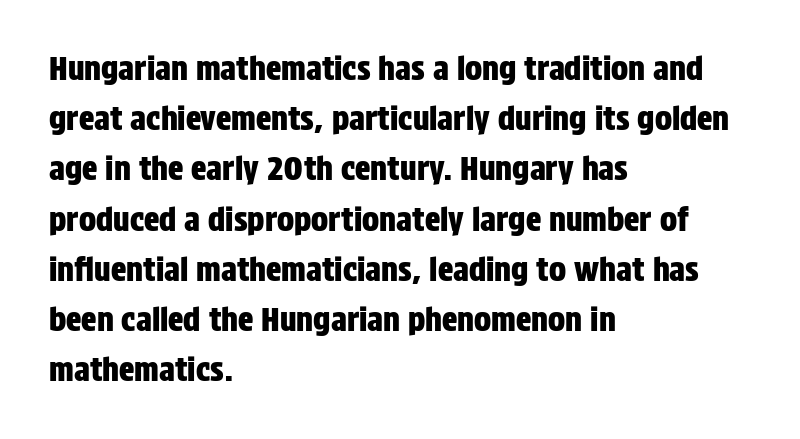
Q: Is the text italic (slanted)? A: No, it is upright.
Q: Is the typeface a serif or a sans-serif typeface? A: Sans-serif.
Q: Is the text underlined? A: No.
Q: How is the paragraph aligned? A: Left-aligned.
Q: Is the spacing between letters normal or unusually wide? A: Normal.
Q: Is the spacing between lines tight, normal or loose? A: Normal.
Q: Width (condensed, normal, or wide)? A: Condensed.
Q: Stroke contrast? A: Low.
Q: x-height? A: Large.
Q: Monospaced? A: No.
